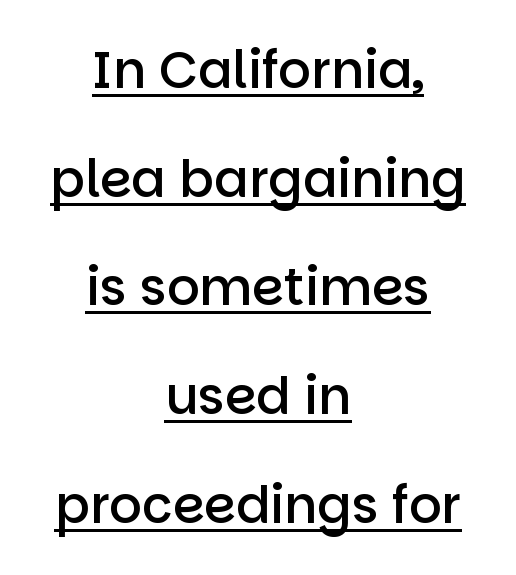
The image shows 51 px semibold sans-serif type, upright; set centered, loose line spacing (2.13x), normal letter spacing, underlined; low stroke contrast and a large x-height.
